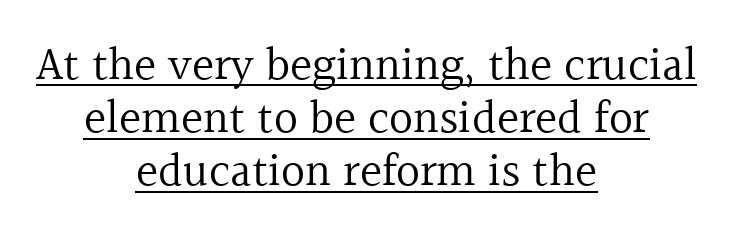
Q: Is the text bold? A: No.
Q: Is the text italic (slanted)? A: No, it is upright.
Q: Is the typeface a serif or a sans-serif typeface? A: Serif.
Q: Is the text underlined? A: Yes.
Q: How is the paragraph aligned? A: Centered.
Q: Is the spacing between letters normal or unusually wide? A: Normal.
Q: Is the spacing between lines tight, normal or loose? A: Tight.
Q: Width (condensed, normal, or wide)? A: Normal.
Q: x-height? A: Medium.
Q: Monospaced? A: No.
